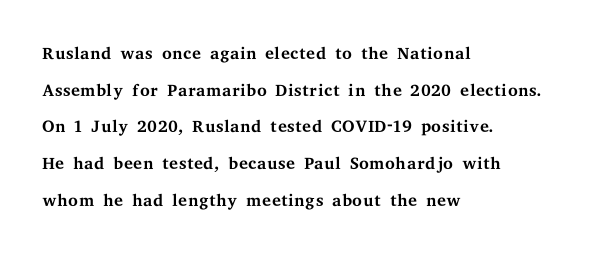
{"italic": "no", "bold": "no", "underline": "no", "align": "left", "line_spacing": "normal", "line_spacing_ratio": 1.47, "letter_spacing": "normal", "letter_spacing_em": 0.0, "glyph_px": 25}
